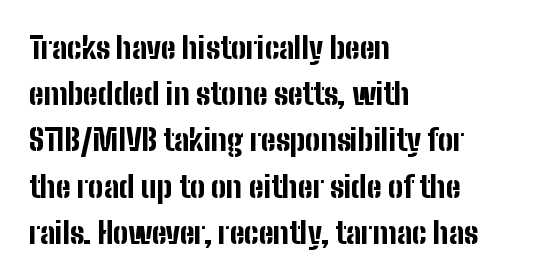
The image shows 30 px bold, condensed sans-serif type, upright; set left-aligned, normal line spacing (1.54x), normal letter spacing, not underlined; low stroke contrast and a medium x-height.
